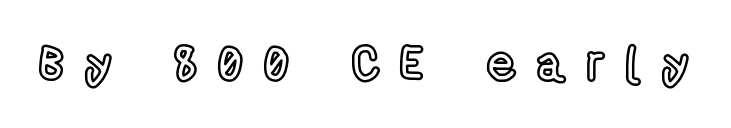
{"italic": "no", "width": "condensed", "x_height": "medium", "monospaced": "no", "underline": "no", "letter_spacing": "wide", "letter_spacing_em": 0.42, "glyph_px": 50}
